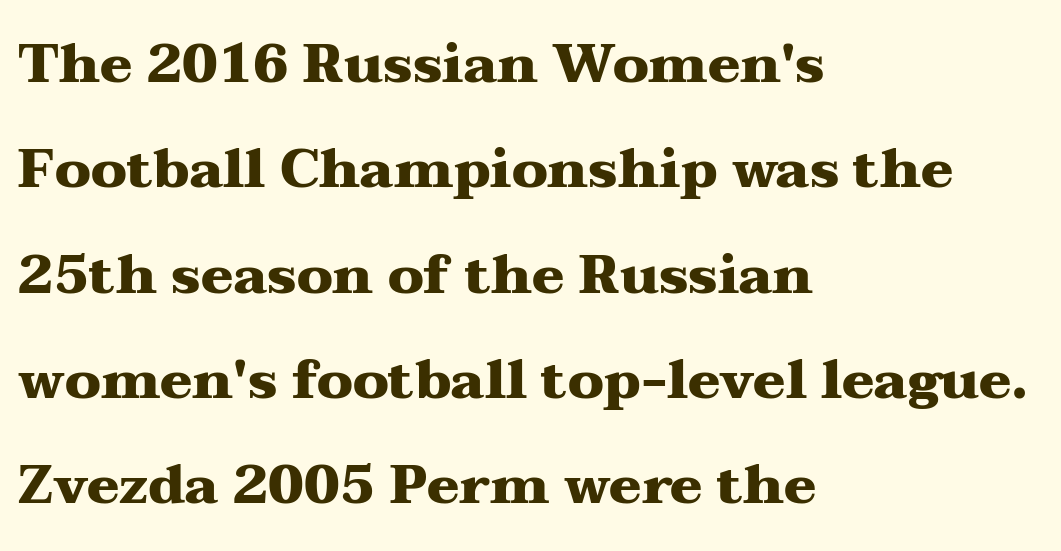
Underlining? Definitely not there. Note the varied advance widths — an 'i' is clearly narrower than an 'm'. Horizontally, the lines are justified to the leading edge only. These words are printed bold, with thick strokes throughout.
